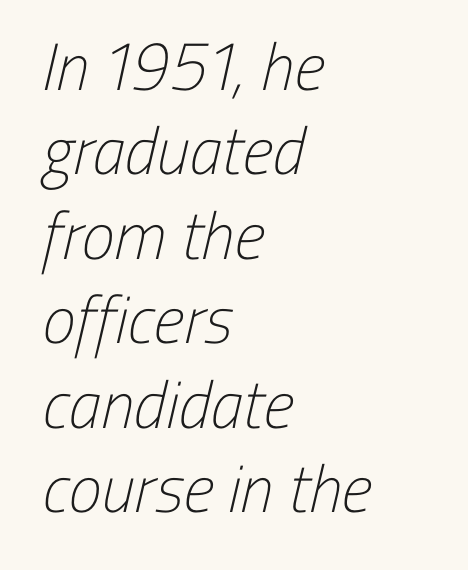
{"serif": "no", "bold": "no", "weight": "light", "width": "condensed", "stroke_contrast": "low", "x_height": "medium", "monospaced": "no", "underline": "no", "align": "left", "line_spacing": "normal", "line_spacing_ratio": 1.26, "letter_spacing": "normal", "letter_spacing_em": 0.0, "glyph_px": 67}
